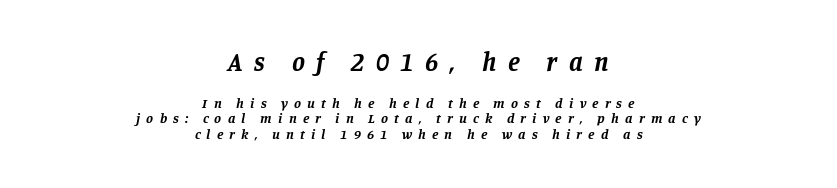
{"italic": "yes", "lean": "right", "slant_degrees": 11, "bold": "yes", "underline": "no", "align": "center", "line_spacing": "tight", "line_spacing_ratio": 1.09, "letter_spacing": "wide", "letter_spacing_em": 0.44, "larger_block": "first", "size_ratio": 1.86, "glyph_px": 26}
